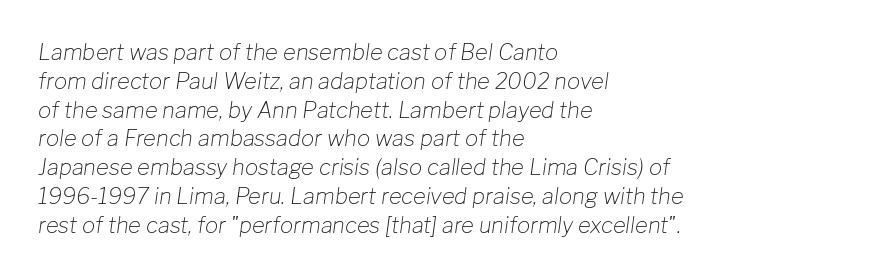
Q: Is the text bold? A: No.
Q: Is the text italic (slanted)? A: Yes, it leans right by about 8 degrees.
Q: Is the text underlined? A: No.
Q: How is the paragraph aligned? A: Left-aligned.
Q: Is the spacing between letters normal or unusually wide? A: Normal.
Q: Is the spacing between lines tight, normal or loose? A: Normal.
